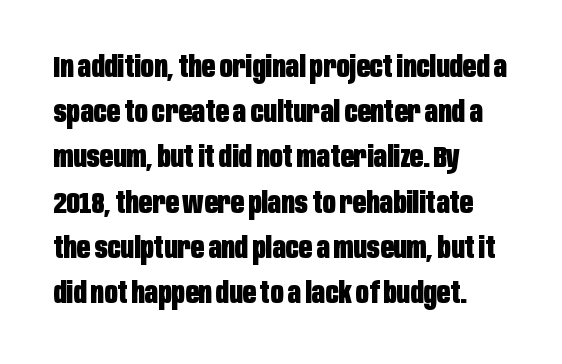
{"serif": "no", "italic": "no", "bold": "yes", "weight": "heavy", "width": "condensed", "stroke_contrast": "low", "x_height": "large", "monospaced": "no", "underline": "no", "align": "left", "line_spacing": "normal", "line_spacing_ratio": 1.56, "letter_spacing": "normal", "letter_spacing_em": 0.0, "glyph_px": 29}
